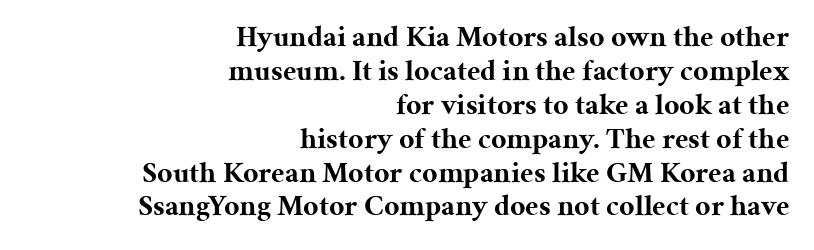
{"serif": "yes", "italic": "no", "bold": "yes", "weight": "bold", "width": "normal", "stroke_contrast": "medium", "x_height": "medium", "monospaced": "no", "underline": "no", "align": "right", "line_spacing": "tight", "line_spacing_ratio": 1.13, "letter_spacing": "normal", "letter_spacing_em": 0.0, "glyph_px": 30}
